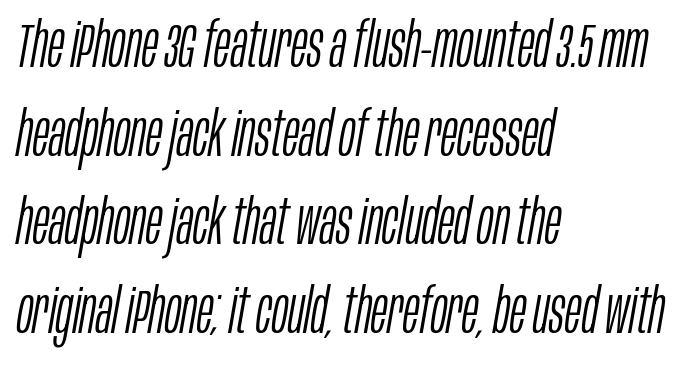
{"italic": "yes", "lean": "right", "slant_degrees": 10, "bold": "no", "weight": "light", "width": "condensed", "stroke_contrast": "low", "x_height": "large", "monospaced": "no", "underline": "no", "align": "left", "line_spacing": "normal", "line_spacing_ratio": 1.43, "letter_spacing": "normal", "letter_spacing_em": 0.0, "glyph_px": 62}
